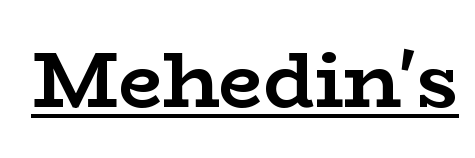
{"serif": "yes", "italic": "no", "bold": "yes", "weight": "semibold", "width": "wide", "stroke_contrast": "low", "x_height": "medium", "monospaced": "no", "underline": "yes", "letter_spacing": "normal", "letter_spacing_em": 0.0, "glyph_px": 79}
